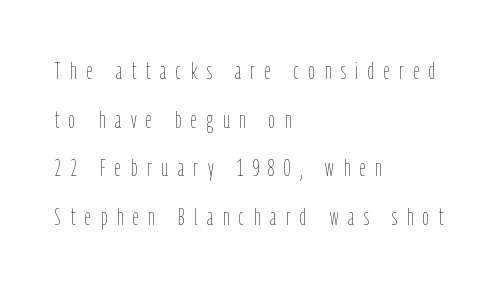
Q: Is the text bold? A: No.
Q: Is the text italic (slanted)? A: No, it is upright.
Q: Is the text underlined? A: No.
Q: How is the paragraph aligned? A: Left-aligned.
Q: Is the spacing between letters normal or unusually wide? A: Unusually wide.
Q: Is the spacing between lines tight, normal or loose? A: Loose.
